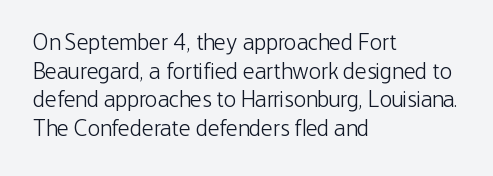
The lines sit at an ordinary, default distance from one another. The text block is weighted toward the left margin, trailing off unevenly rightward. Tracking value appears to be zero — textbook default spacing. Has an underline been added? It has not. Stroke mass is kept to a normal reading level or below.
